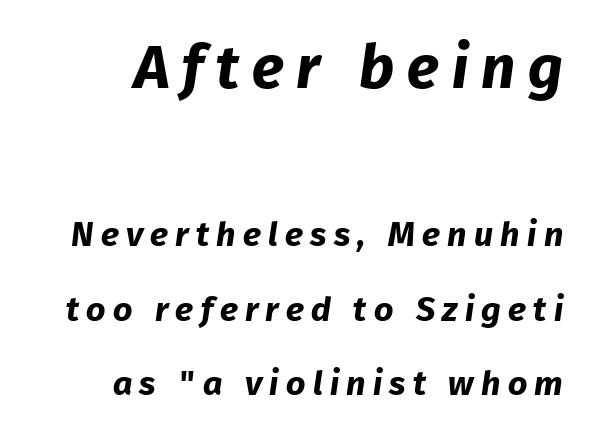
Q: Is the text bold? A: Yes.
Q: Is the typeface a serif or a sans-serif typeface? A: Sans-serif.
Q: Is the text underlined? A: No.
Q: Is the spacing between letters normal or unusually wide? A: Unusually wide.
Q: Is the spacing between lines tight, normal or loose? A: Loose.
Q: Which block of text is set in a larger size, the first (top) or the second (bottom)? A: The first (top) one.
Q: Width (condensed, normal, or wide)? A: Normal.
Q: Stroke contrast? A: Low.
Q: x-height? A: Medium.
Q: Monospaced? A: No.
